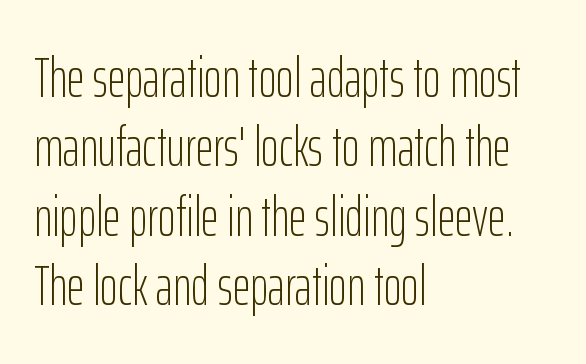
Q: Is the text bold? A: No.
Q: Is the text italic (slanted)? A: No, it is upright.
Q: Is the typeface a serif or a sans-serif typeface? A: Sans-serif.
Q: Is the text underlined? A: No.
Q: How is the paragraph aligned? A: Left-aligned.
Q: Is the spacing between letters normal or unusually wide? A: Normal.
Q: Is the spacing between lines tight, normal or loose? A: Normal.
Q: Width (condensed, normal, or wide)? A: Condensed.
Q: Stroke contrast? A: Low.
Q: x-height? A: Medium.
Q: Monospaced? A: No.
